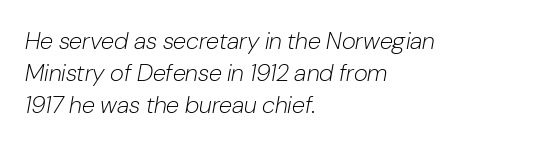
If you measured baseline to baseline, you'd find a middling distance. Alignment: flush left. Designer's note — italics engaged. Each row of text sits above clean, open space. Letters have the restrained weight of plain body copy at most. These lines keep a tight, regular rhythm from letter to letter.
